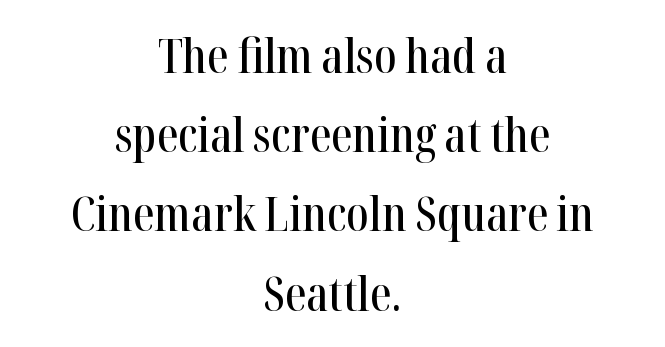
The image shows 48 px condensed serif type, upright; set centered, normal line spacing (1.65x), normal letter spacing, not underlined; high stroke contrast and a medium x-height.
